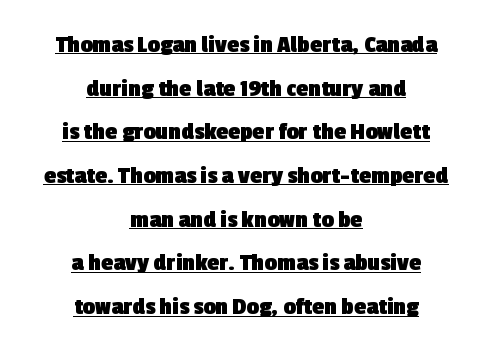
The image shows 24 px bold type; set centered, line spacing 1.82x, normal letter spacing, underlined.
